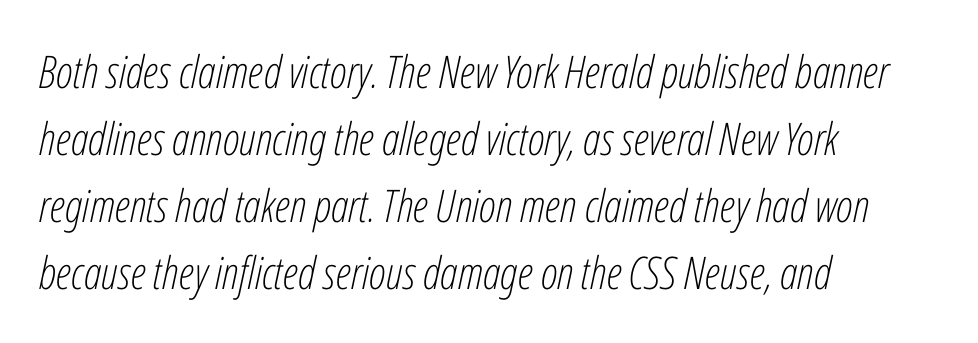
Q: Is the text bold? A: No.
Q: Is the text italic (slanted)? A: Yes, it leans right by about 12 degrees.
Q: Is the text underlined? A: No.
Q: How is the paragraph aligned? A: Left-aligned.
Q: Is the spacing between letters normal or unusually wide? A: Normal.
Q: Is the spacing between lines tight, normal or loose? A: Normal.
Q: Width (condensed, normal, or wide)? A: Condensed.
Q: Stroke contrast? A: Low.
Q: x-height? A: Medium.
Q: Monospaced? A: No.
